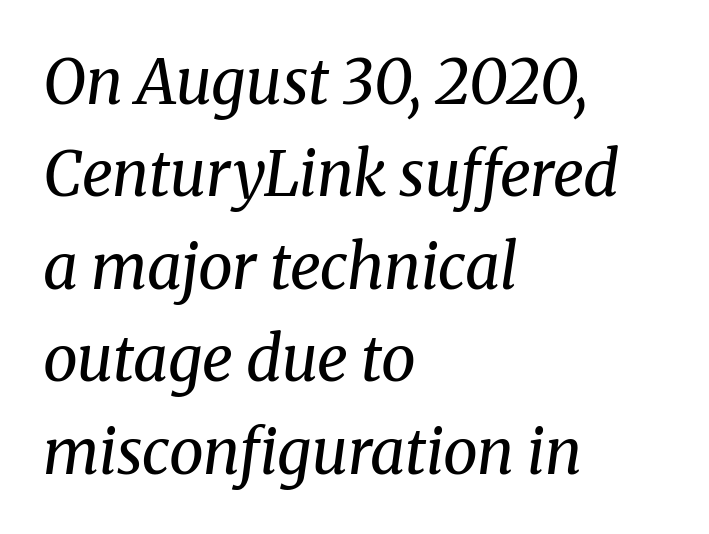
The image shows 62 px regular-weight serif type, italic (leaning right); set left-aligned, normal line spacing (1.49x), normal letter spacing, not underlined; medium stroke contrast and a medium x-height.
